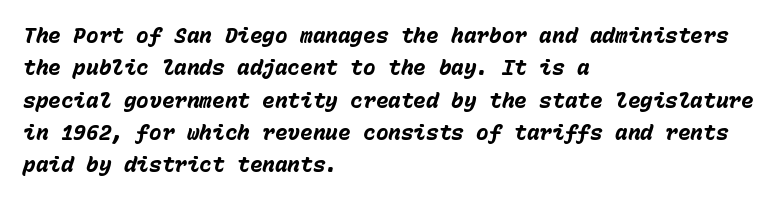
Quick note: italic. No extra tracking has been applied to these lines. Look at the stroke-to-counter ratio: heavy, a bold. The ragged edge is on the right, which tells us the setting is flush left.
